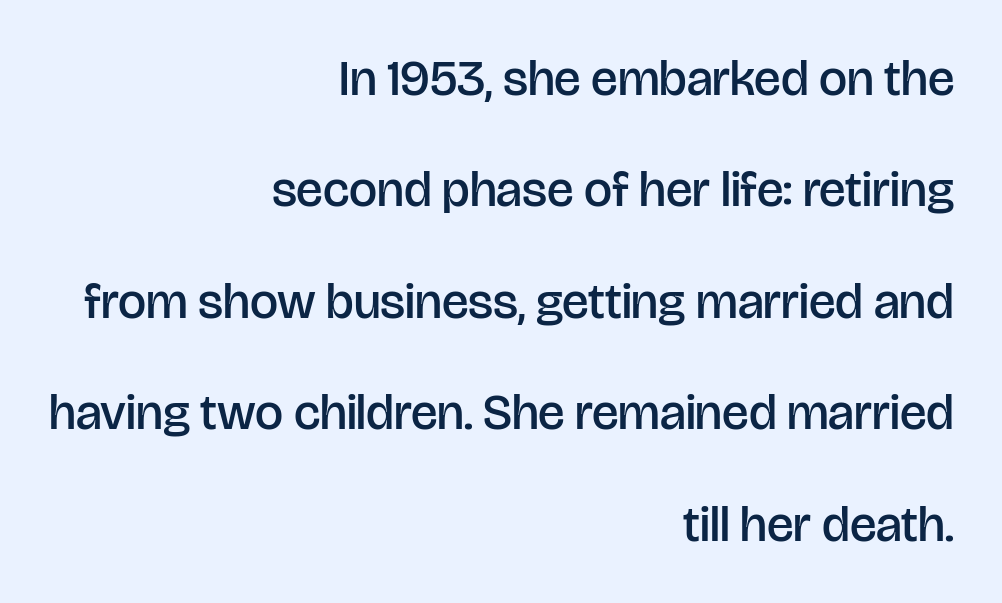
A typesetter would mark this as roman, not italic. The sample has been set in demibold, a notch under bold. Caption: standard tracking, unaltered. All the whitespace from short lines collects on the left. Compared with typical paragraphs, the rows here are farther apart. No feet cap the strokes, marking this as sans-serif type.
